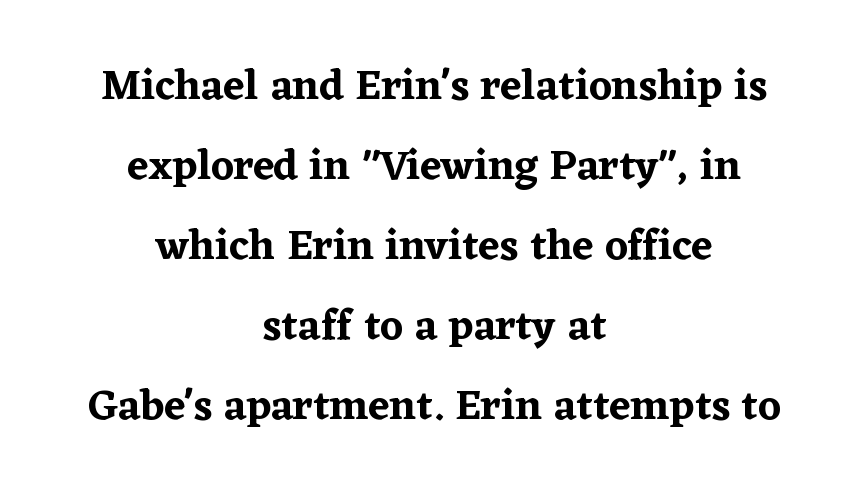
{"serif": "yes", "italic": "no", "width": "normal", "stroke_contrast": "low", "x_height": "medium", "monospaced": "no", "underline": "no", "align": "center", "line_spacing_ratio": 1.86, "letter_spacing": "normal", "letter_spacing_em": 0.0, "glyph_px": 43}
